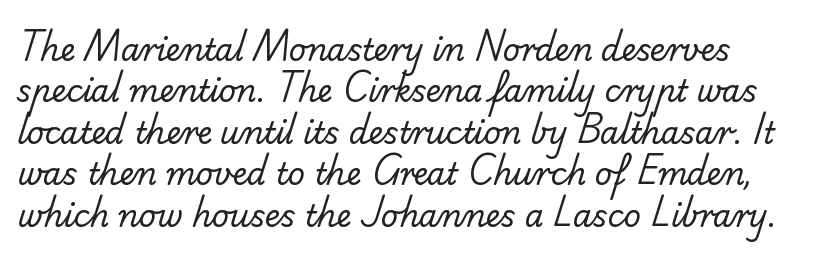
Note the varied advance widths — an 'i' is clearly narrower than an 'm'. Glance below the letters and you will spot only blank space. Spacing between characters is what you'd get straight out of the box. The block of text has a typical density, with ordinary space between rows. The characters display no serif detailing; their extremities are plain. A light-to-regular cut is what we see here.
